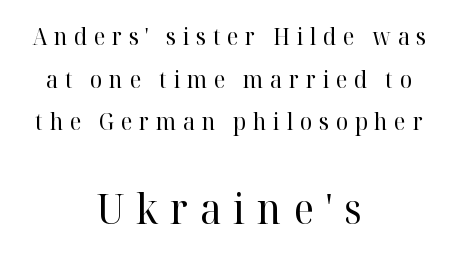
{"serif": "yes", "italic": "no", "bold": "no", "weight": "regular", "width": "normal", "stroke_contrast": "high", "x_height": "medium", "monospaced": "no", "underline": "no", "align": "center", "line_spacing_ratio": 1.85, "letter_spacing": "wide", "letter_spacing_em": 0.29, "larger_block": "second", "size_ratio": 1.78, "glyph_px": 41}
